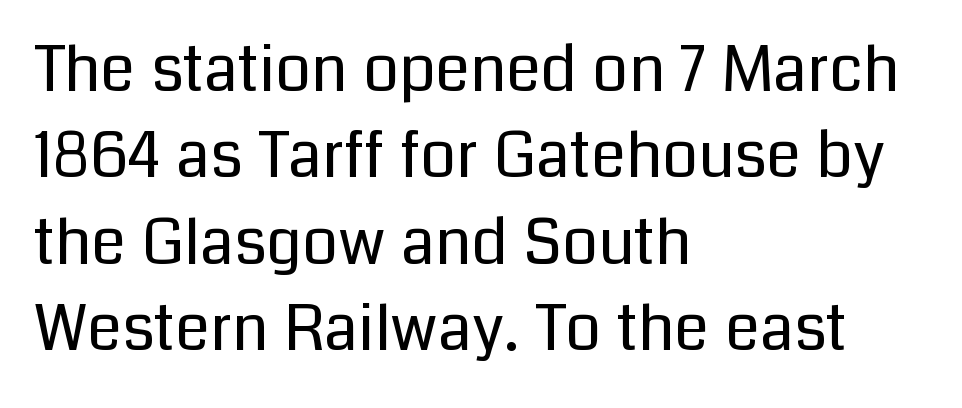
Q: Is the text bold? A: No.
Q: Is the text italic (slanted)? A: No, it is upright.
Q: Is the typeface a serif or a sans-serif typeface? A: Sans-serif.
Q: Is the text underlined? A: No.
Q: How is the paragraph aligned? A: Left-aligned.
Q: Is the spacing between letters normal or unusually wide? A: Normal.
Q: Is the spacing between lines tight, normal or loose? A: Normal.
Q: Width (condensed, normal, or wide)? A: Normal.
Q: Stroke contrast? A: Low.
Q: x-height? A: Medium.
Q: Monospaced? A: No.
